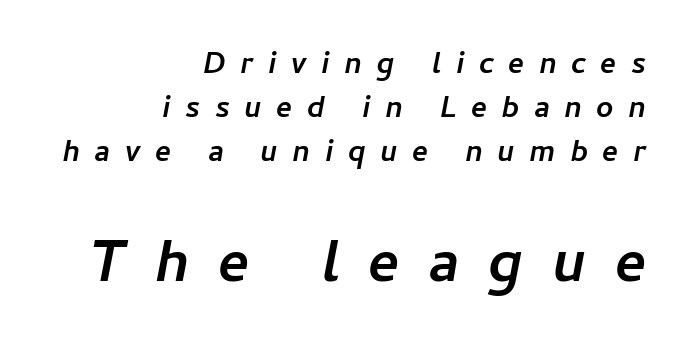
{"italic": "yes", "lean": "right", "slant_degrees": 11, "bold": "yes", "weight": "semibold", "width": "normal", "stroke_contrast": "low", "x_height": "medium", "monospaced": "no", "underline": "no", "align": "right", "line_spacing": "normal", "line_spacing_ratio": 1.46, "letter_spacing": "wide", "letter_spacing_em": 0.48, "larger_block": "second", "size_ratio": 1.97, "glyph_px": 59}
